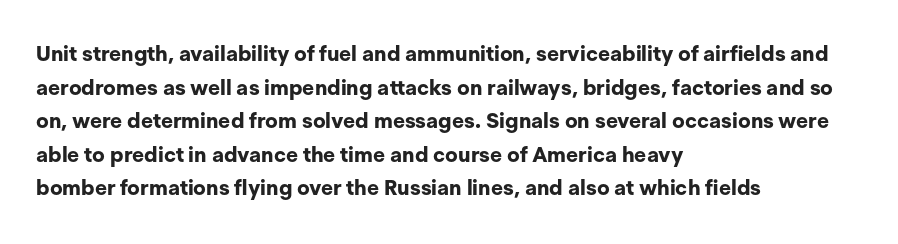
This sample uses plain, unmodified letter spacing. The lines are quadded left. If you measured baseline to baseline, you'd find a middling distance. A dark, heavy texture on the line: the type is bold. Unmarked baselines from the first word to the last.
